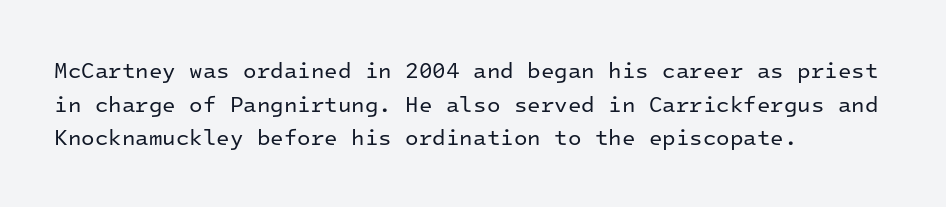
{"italic": "no", "bold": "no", "underline": "no", "align": "left", "line_spacing": "normal", "line_spacing_ratio": 1.53, "letter_spacing": "normal", "letter_spacing_em": 0.0, "glyph_px": 22}
